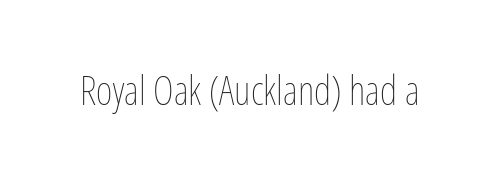
The line texture is even and compact thanks to regular tracking. Bare-footed words on every line. Think of a printed novel: that variable character pitch is what you see here. Ink coverage per letter is moderate at most. No italicization has been applied; the sample stays upright.
